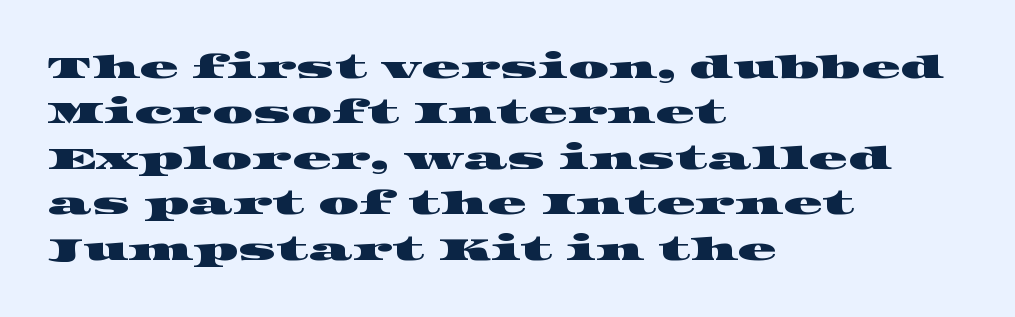
Q: Is the typeface a serif or a sans-serif typeface? A: Serif.
Q: Is the text underlined? A: No.
Q: How is the paragraph aligned? A: Left-aligned.
Q: Is the spacing between letters normal or unusually wide? A: Normal.
Q: Is the spacing between lines tight, normal or loose? A: Normal.
Q: Width (condensed, normal, or wide)? A: Wide.
Q: Stroke contrast? A: High.
Q: x-height? A: Large.
Q: Monospaced? A: No.
